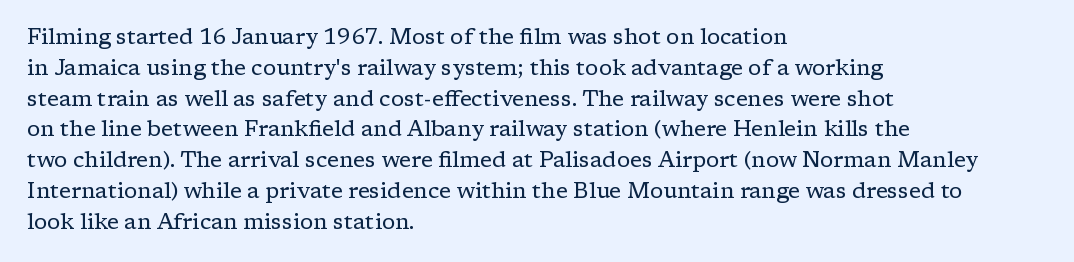
Summary of vertical rhythm: regular, with standard interline spacing. Short note: letters normally spaced. The font's upright variant was chosen for this text. Casual observation: everything's shoved over to the left.
